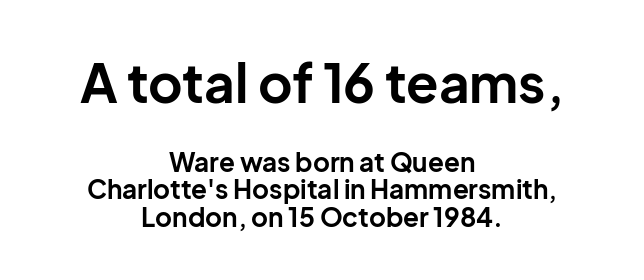
Nope, not italic — everything's standing straight. The face used here is a sans, in the tradition of grotesques and geometrics. Layout note: lines centered. Is this a fixed-width face? No — the glyphs have proportional, varying widths. Two sizes are in play, and the larger belongs to the first block.
